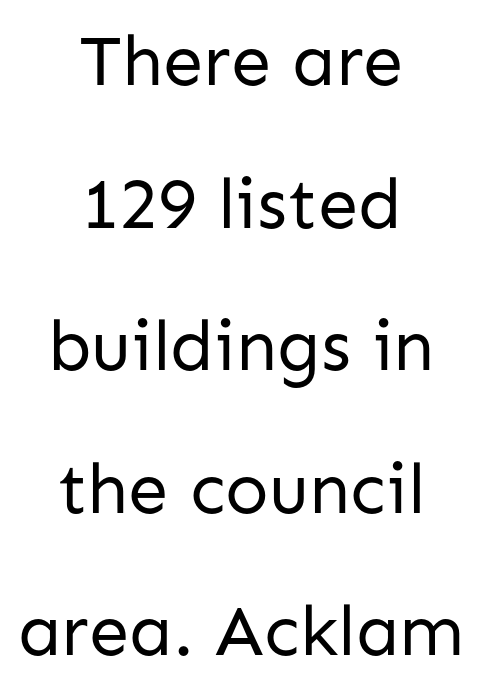
Q: Is the text bold? A: No.
Q: Is the text italic (slanted)? A: No, it is upright.
Q: Is the typeface a serif or a sans-serif typeface? A: Sans-serif.
Q: Is the text underlined? A: No.
Q: How is the paragraph aligned? A: Centered.
Q: Is the spacing between letters normal or unusually wide? A: Normal.
Q: Is the spacing between lines tight, normal or loose? A: Loose.
Q: Width (condensed, normal, or wide)? A: Normal.
Q: Stroke contrast? A: Low.
Q: x-height? A: Medium.
Q: Monospaced? A: No.
